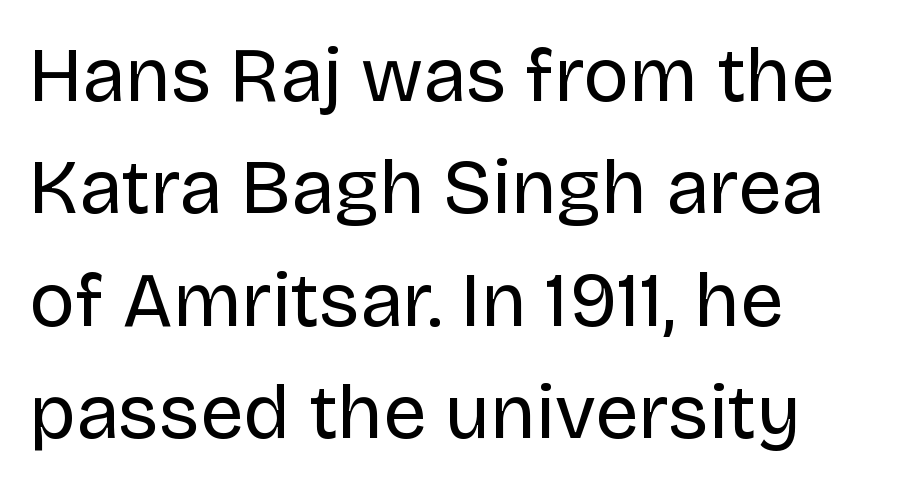
What kind of face is this? One without serifs — a sans. Check the space under the baseline: it is left empty. Think standard paragraph weight, or any step lighter than that. How are the letters spaced? Ordinarily, with no added tracking. Rows of type keep a routine distance in the vertical direction.
